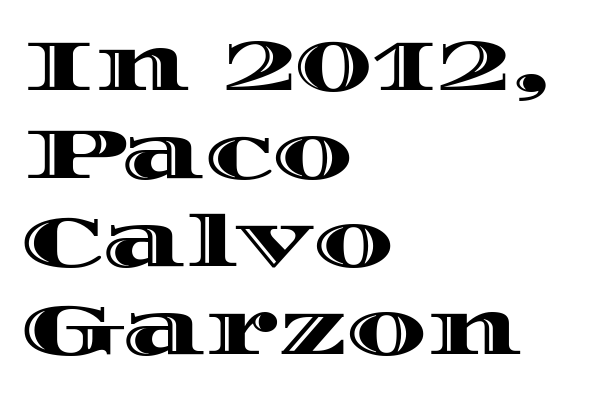
The image shows 72 px wide type, upright; set left-aligned, line spacing 1.22x, normal letter spacing, not underlined; a large x-height.
